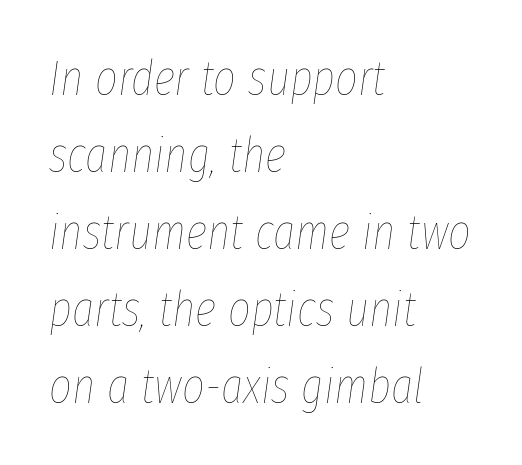
A typesetter would call this proportional, since set widths differ per character. Stem width sits at or under what a default text font uses. An italicized treatment has been applied to the whole sample. Beneath every word, the page is bare. Normally led — the rows are evenly, conventionally spaced. Between one letter and the next there's only the usual sliver of space.
